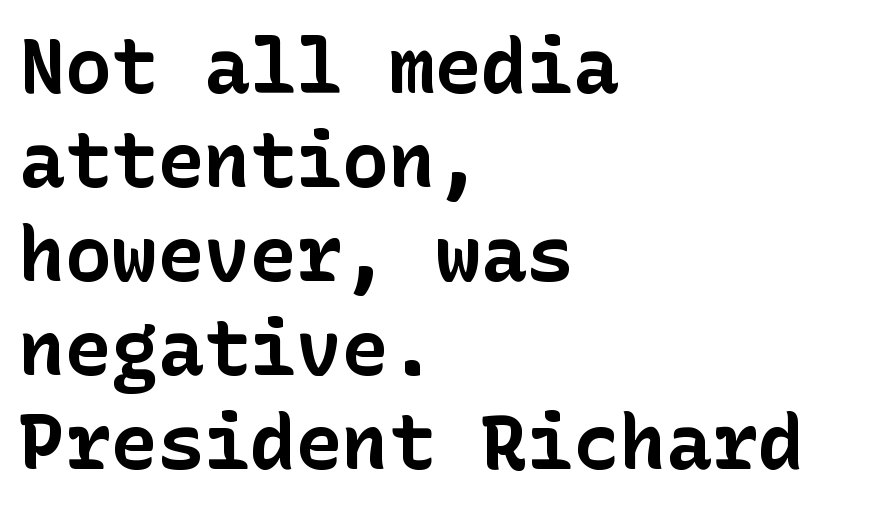
If you drew a ruler down the left edge, every line would touch it. Underline: absent. The characters look thick and weighty, a clear bold. Does the lettering tilt? It doesn't — this is upright.
